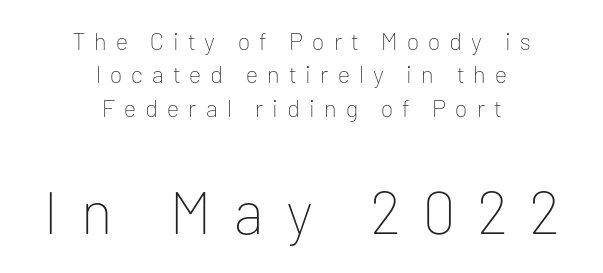
{"serif": "no", "italic": "no", "bold": "no", "weight": "thin", "width": "normal", "stroke_contrast": "low", "x_height": "medium", "monospaced": "no", "underline": "no", "align": "center", "line_spacing": "normal", "line_spacing_ratio": 1.39, "letter_spacing": "wide", "letter_spacing_em": 0.38, "larger_block": "second", "size_ratio": 2.5, "glyph_px": 60}
